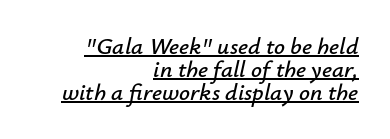
Slanted lettering throughout. Horizontally, the lines are justified to the trailing edge only. Regarding leading, the lines here are crowded together. Notice how a bar underscores the lettering throughout.
